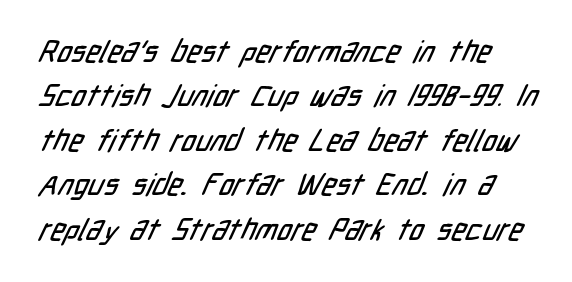
{"serif": "no", "width": "condensed", "stroke_contrast": "low", "x_height": "medium", "monospaced": "no", "underline": "no", "line_spacing": "normal", "line_spacing_ratio": 1.48, "letter_spacing": "normal", "letter_spacing_em": 0.0, "glyph_px": 30}
